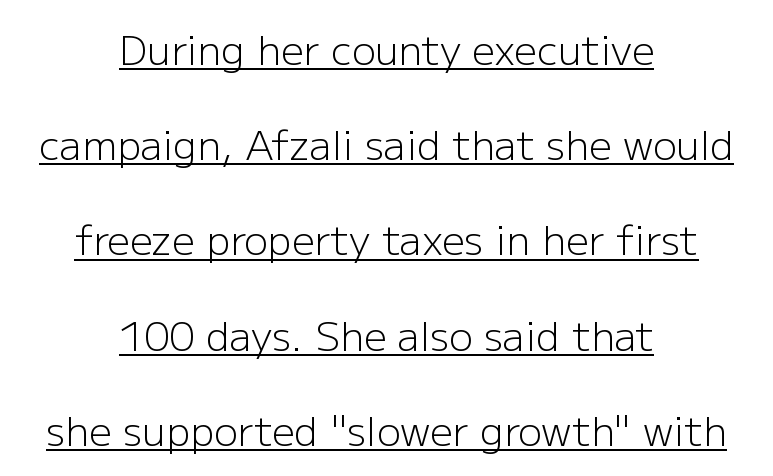
Q: Is the text bold? A: No.
Q: Is the text italic (slanted)? A: No, it is upright.
Q: Is the typeface a serif or a sans-serif typeface? A: Sans-serif.
Q: Is the text underlined? A: Yes.
Q: How is the paragraph aligned? A: Centered.
Q: Is the spacing between letters normal or unusually wide? A: Normal.
Q: Is the spacing between lines tight, normal or loose? A: Loose.
Q: Width (condensed, normal, or wide)? A: Normal.
Q: Stroke contrast? A: Low.
Q: x-height? A: Medium.
Q: Monospaced? A: No.
